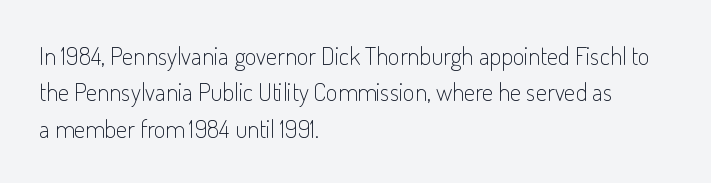
Q: Is the text bold? A: No.
Q: Is the text italic (slanted)? A: No, it is upright.
Q: Is the text underlined? A: No.
Q: How is the paragraph aligned? A: Left-aligned.
Q: Is the spacing between letters normal or unusually wide? A: Normal.
Q: Is the spacing between lines tight, normal or loose? A: Normal.
